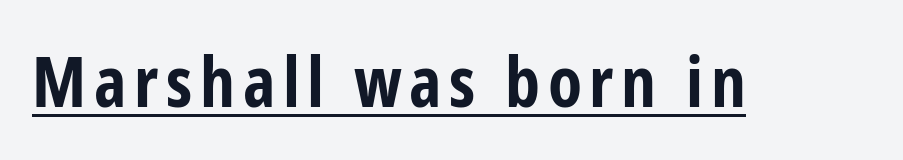
{"serif": "no", "italic": "no", "bold": "yes", "weight": "bold", "width": "condensed", "stroke_contrast": "low", "x_height": "medium", "monospaced": "no", "underline": "yes", "glyph_px": 70}
